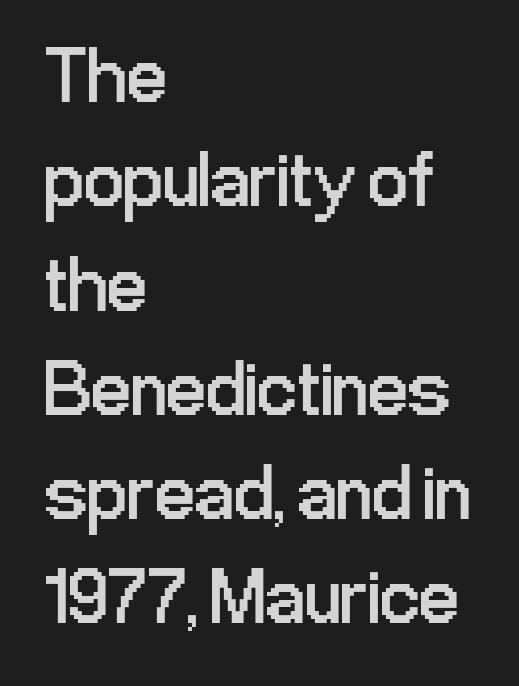
Q: Is the text bold? A: No.
Q: Is the text italic (slanted)? A: No, it is upright.
Q: Is the typeface a serif or a sans-serif typeface? A: Sans-serif.
Q: Is the text underlined? A: No.
Q: How is the paragraph aligned? A: Left-aligned.
Q: Is the spacing between letters normal or unusually wide? A: Normal.
Q: Is the spacing between lines tight, normal or loose? A: Normal.
Q: Width (condensed, normal, or wide)? A: Condensed.
Q: Stroke contrast? A: Low.
Q: x-height? A: Medium.
Q: Monospaced? A: No.
